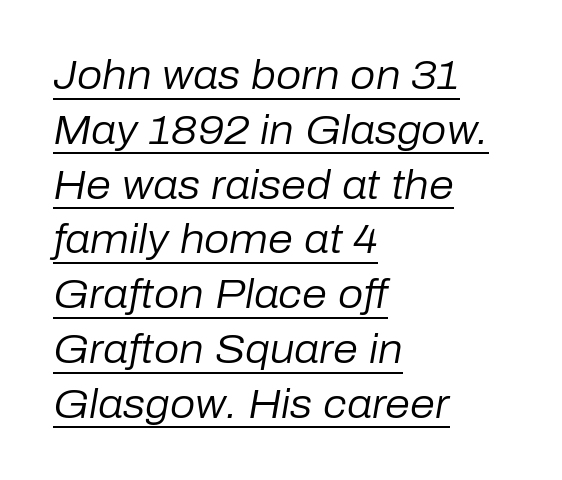
{"italic": "yes", "lean": "right", "slant_degrees": 10, "bold": "no", "weight": "regular", "width": "normal", "stroke_contrast": "low", "x_height": "medium", "monospaced": "no", "underline": "yes", "align": "left", "line_spacing": "normal", "line_spacing_ratio": 1.37, "letter_spacing": "normal", "letter_spacing_em": 0.0, "glyph_px": 40}
